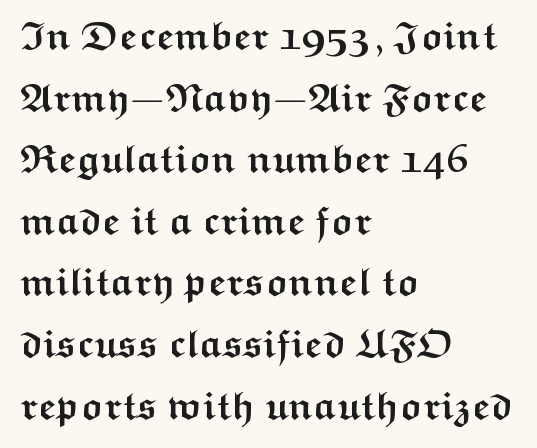
{"serif": "no", "italic": "no", "bold": "yes", "weight": "semibold", "width": "wide", "stroke_contrast": "medium", "x_height": "medium", "monospaced": "no", "underline": "no", "align": "left", "line_spacing": "normal", "line_spacing_ratio": 1.58, "letter_spacing": "normal", "letter_spacing_em": 0.0, "glyph_px": 39}
